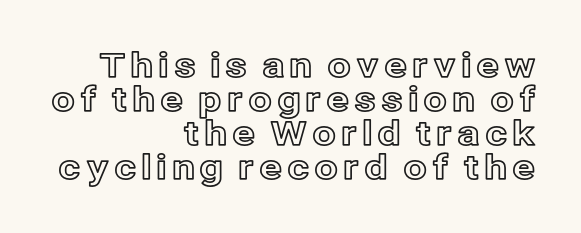
Cramped leading. Proportional: the letters do not fall into vertical columns. The typography opts for an upright posture over an oblique one. Is the block centered? No — it sits flush against the right margin. Descenders hang freely into open space.
